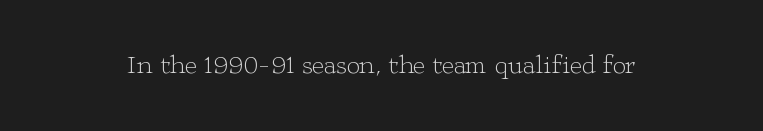
The image shows 26 px text type, upright; set normal letter spacing, not underlined.
